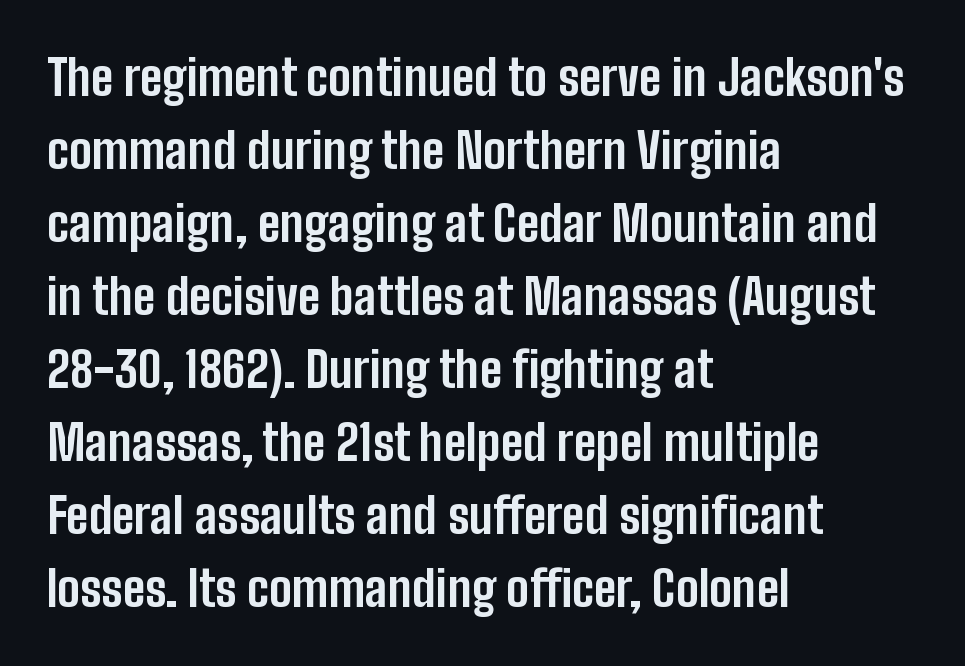
Check the space under the baseline: it is left empty. Tracking here is standard; glyphs follow each other at the usual distance. Evenly set lines give the paragraph a standard silhouette. Each letter's strokes conclude bluntly, with no projecting serifs. Is there any slant? The stems are plumb.
